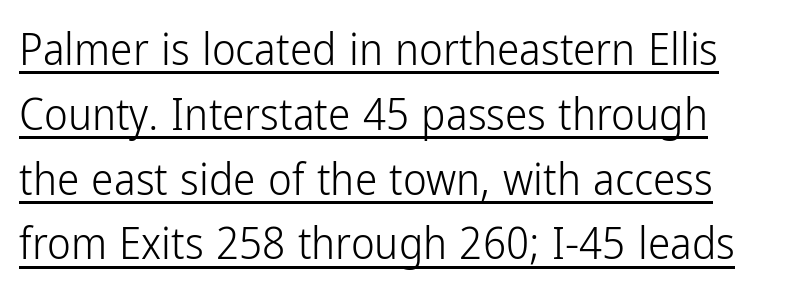
Spacing verdict: proportional, widths tailored to each character. Observe the absence of serifs on each vertical stroke in this sample. How would I describe the line gaps? Plain and ordinary. Notice how a bar underscores the lettering throughout. The letterforms sit shoulder to shoulder at normal distance. Weight: not bold — regular or lighter.
